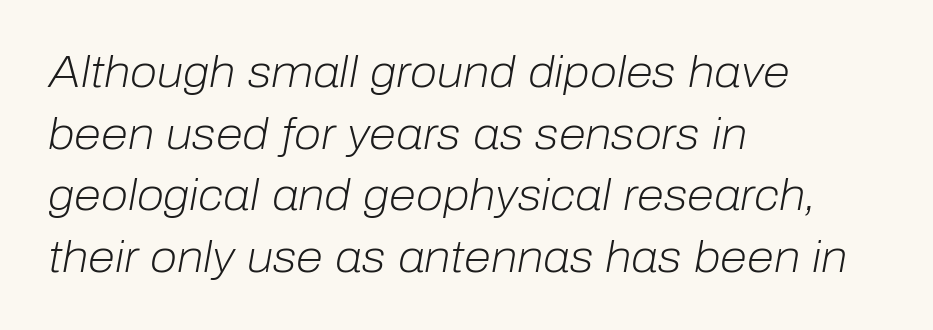
The image shows 44 px light type, italic (leaning right); set left-aligned, normal line spacing (1.4x), normal letter spacing, not underlined; low stroke contrast and a medium x-height.
